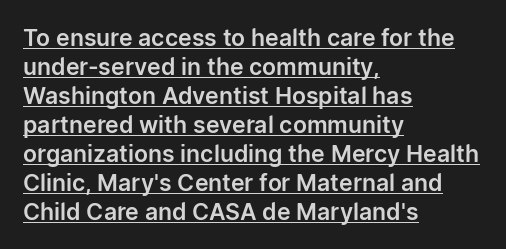
Check the space under the baseline: a stroke is drawn there. Vertical strokes here are truly vertical. The setting favours the left margin, as ordinary paragraphs usually do. In terms of leading, this rendering sits right in the middle. This sample uses plain, unmodified letter spacing.
